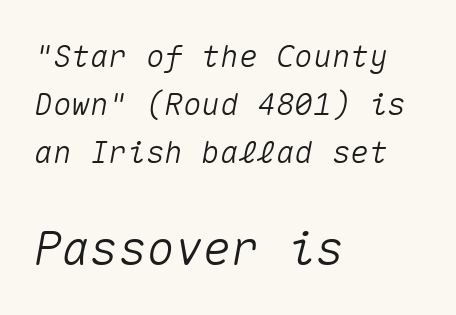
The image shows 47 px text type, italic (leaning right), monospaced; set left-aligned, normal line spacing (1.55x), normal letter spacing, not underlined; the second (bottom) block is 1.52x larger; medium stroke contrast and a medium x-height.
